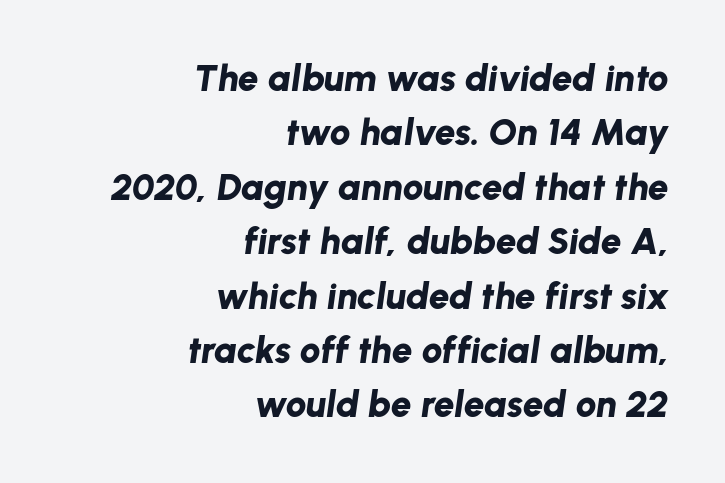
{"italic": "yes", "lean": "right", "slant_degrees": 8, "bold": "yes", "weight": "bold", "width": "normal", "stroke_contrast": "low", "x_height": "medium", "monospaced": "no", "underline": "no", "align": "right", "line_spacing": "normal", "line_spacing_ratio": 1.47, "letter_spacing": "normal", "letter_spacing_em": 0.0, "glyph_px": 37}
